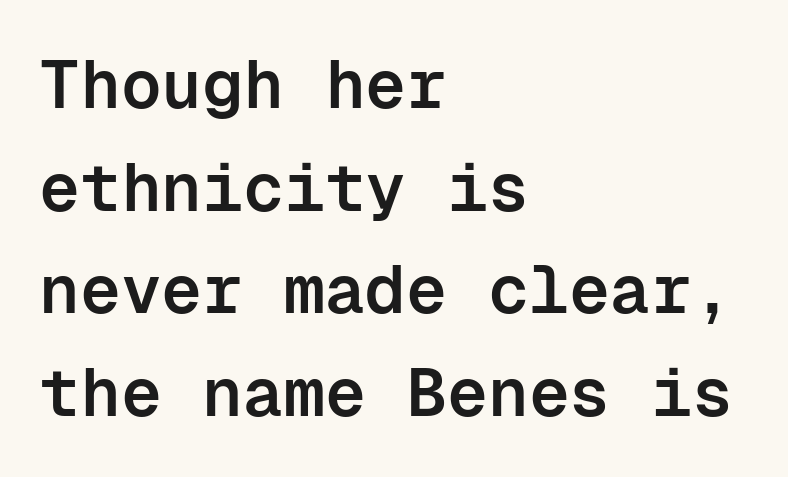
{"serif": "no", "italic": "no", "bold": "semi", "weight": "semibold", "width": "normal", "stroke_contrast": "low", "x_height": "medium", "monospaced": "yes", "underline": "no", "align": "left", "line_spacing": "normal", "line_spacing_ratio": 1.51, "letter_spacing": "normal", "letter_spacing_em": 0.0, "glyph_px": 68}
